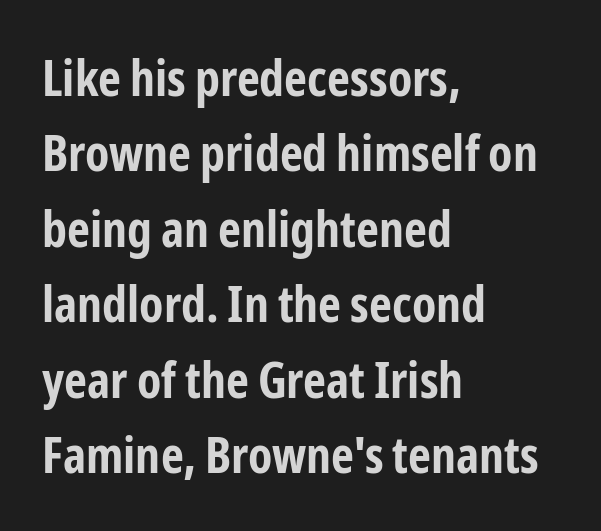
Q: Is the text bold? A: Yes.
Q: Is the text italic (slanted)? A: No, it is upright.
Q: Is the typeface a serif or a sans-serif typeface? A: Sans-serif.
Q: Is the text underlined? A: No.
Q: How is the paragraph aligned? A: Left-aligned.
Q: Is the spacing between letters normal or unusually wide? A: Normal.
Q: Is the spacing between lines tight, normal or loose? A: Normal.
Q: Width (condensed, normal, or wide)? A: Condensed.
Q: Stroke contrast? A: Low.
Q: x-height? A: Medium.
Q: Monospaced? A: No.
